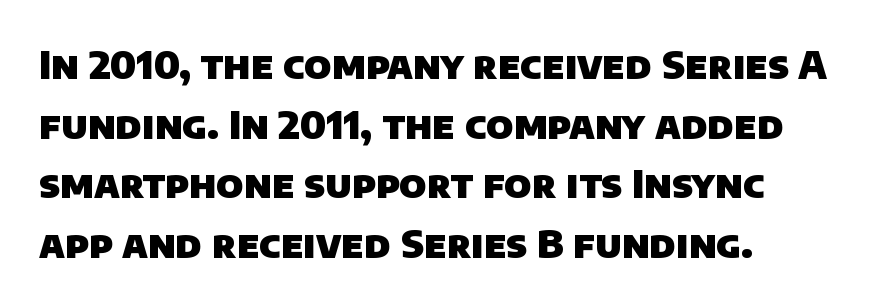
The zone under the glyphs is completely vacant. This sample uses a sans-serif face. Whoever set this chose a conventional vertical rhythm. Letter spacing: default. Bold? Absolutely — the strokes are thick and heavy.
